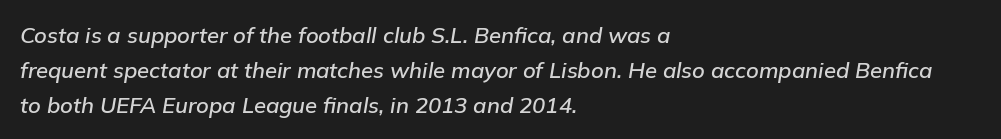
Q: Is the text italic (slanted)? A: Yes, it leans right by about 9 degrees.
Q: Is the text underlined? A: No.
Q: How is the paragraph aligned? A: Left-aligned.
Q: Is the spacing between letters normal or unusually wide? A: Normal.
Q: Is the spacing between lines tight, normal or loose? A: Normal.
